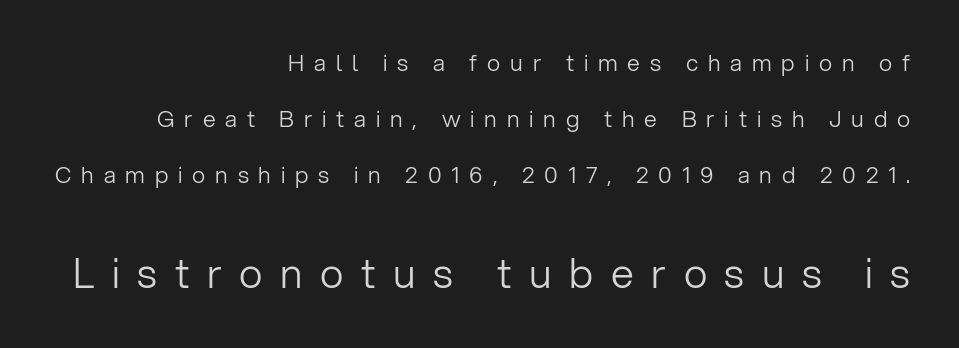
The image shows 41 px light sans-serif type, upright; set right-aligned, loose line spacing (2.43x), unusually wide letter spacing (+0.43 em), not underlined; the second (bottom) block is 1.78x larger; low stroke contrast and a medium x-height.
